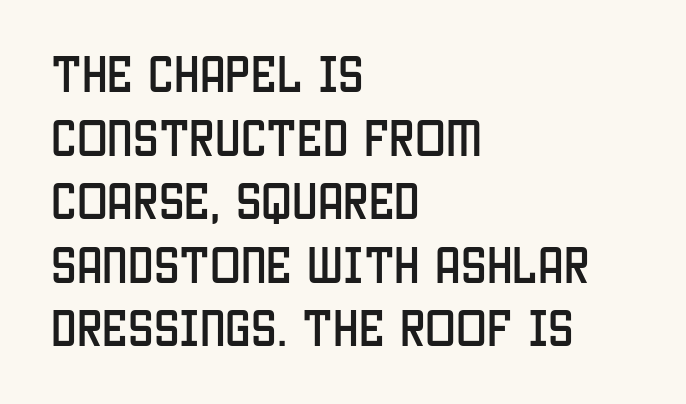
{"serif": "no", "italic": "no", "width": "condensed", "stroke_contrast": "low", "x_height": "large", "monospaced": "no", "underline": "no", "align": "left", "line_spacing": "normal", "line_spacing_ratio": 1.55, "letter_spacing": "normal", "letter_spacing_em": 0.0, "glyph_px": 41}
